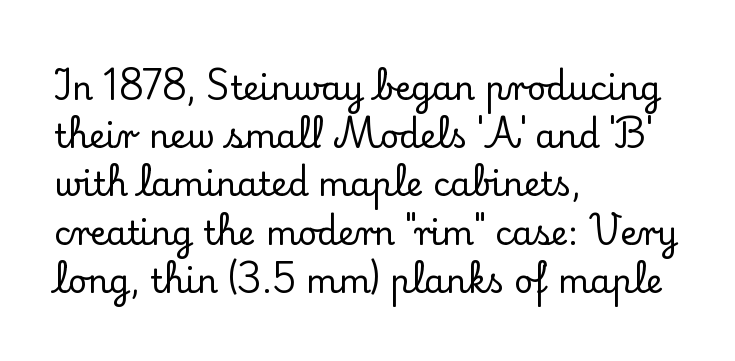
The image shows 33 px serif type, upright; set left-aligned, normal line spacing (1.46x), normal letter spacing, not underlined; low stroke contrast and a small x-height.
